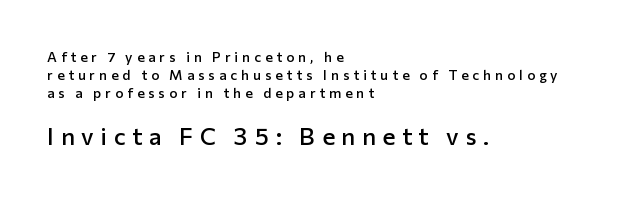
This layout puts the modest block above and the oversized block below. Does the weight exceed regular? Yes, but only to semibold. A roman cut, with each character standing at attention. Spacing between characters has been opened up far beyond the box default. Does the copy run flush right? No — it runs flush left.
